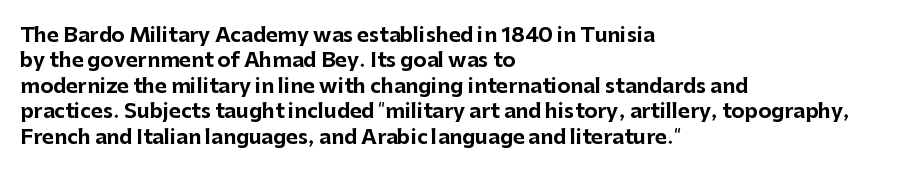
Characters follow at the spacing the type designer built in. What's the leading like? Ordinary, nothing unusual. Horizontal alignment here is leftward, the default for most running prose. The words here are not underlined. The typesetting leans heavy: a genuine bold.
